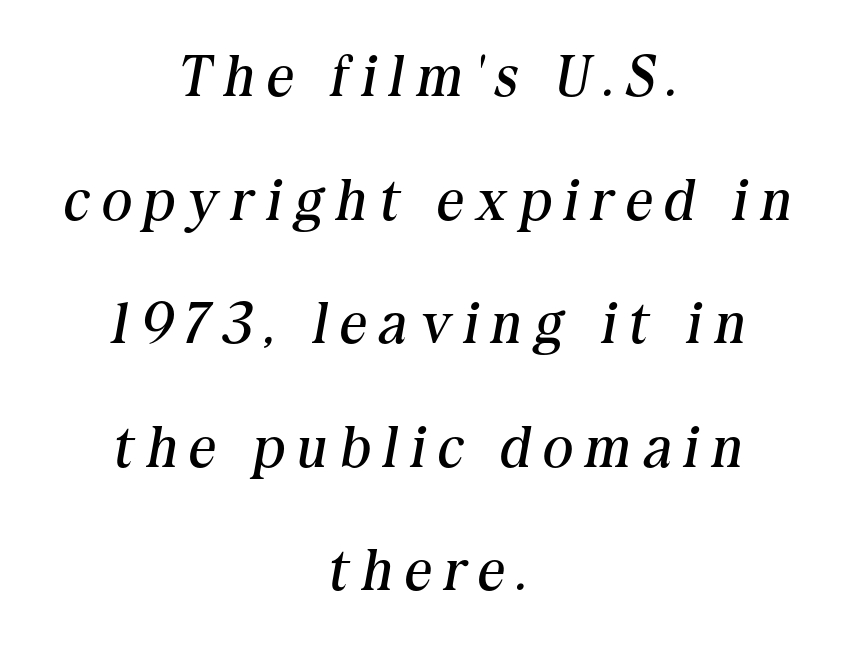
Q: Is the text bold? A: No.
Q: Is the text italic (slanted)? A: Yes, it leans right by about 10 degrees.
Q: Is the typeface a serif or a sans-serif typeface? A: Serif.
Q: Is the text underlined? A: No.
Q: How is the paragraph aligned? A: Centered.
Q: Is the spacing between letters normal or unusually wide? A: Unusually wide.
Q: Is the spacing between lines tight, normal or loose? A: Loose.
Q: Width (condensed, normal, or wide)? A: Normal.
Q: Stroke contrast? A: Medium.
Q: x-height? A: Medium.
Q: Monospaced? A: No.
